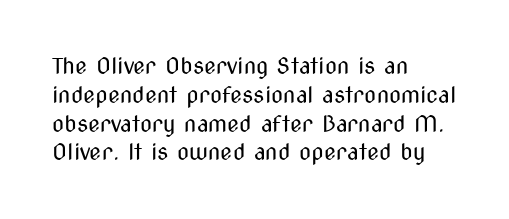
No extra ink here — the face is not bold. The ragged edge is on the right, which tells us the setting is flush left. Decoration check: the copy has no underline. Between one letter and the next there's only the usual sliver of space. No italicization has been applied; the sample stays upright. Successive baselines arrive at the customary interval.
